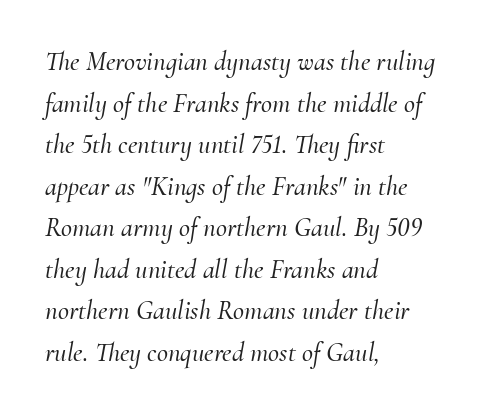
Each word holds together tightly as a unit, with standard inter-letter gaps. This sample keeps an unexceptional amount of space between lines. The zone under the glyphs is completely vacant. Designer's note — italics engaged. All the whitespace from short lines collects on the right.
